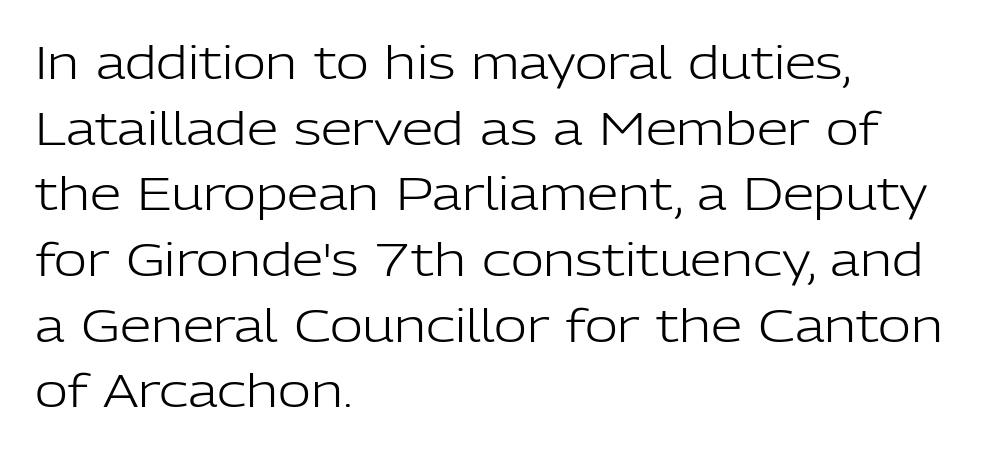
Compared with typical paragraphs, the rows here are spaced about the same. This sample has the flowing, uneven cadence of proportional lettering. The typeface has the unassuming heft of standard copy or less. Serif or sans? Sans — the stroke terminals are bare. Any mark beneath the type? The region is blank. Layout note: lines flush left.
